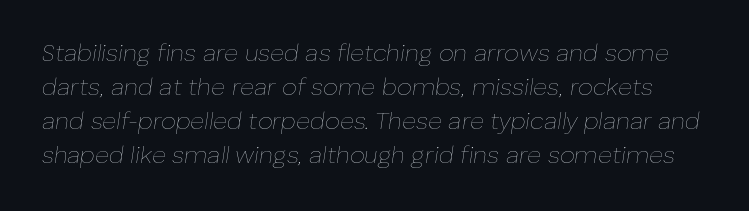
The image shows 24 px text type, italic (leaning right); set normal line spacing (1.41x), normal letter spacing, not underlined.
